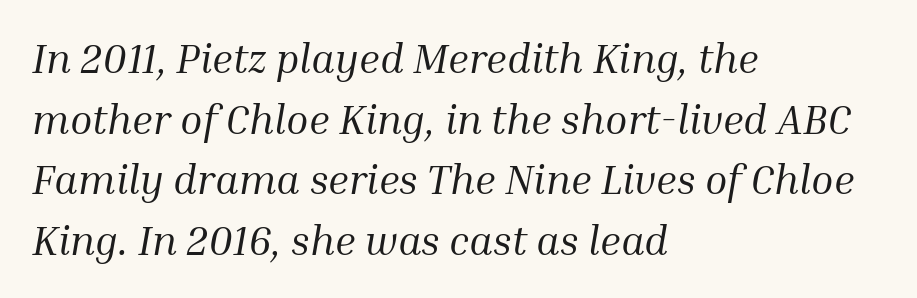
The image shows 41 px regular-weight serif type, italic (leaning right); set left-aligned, normal line spacing (1.48x), normal letter spacing, not underlined; medium stroke contrast and a medium x-height.
